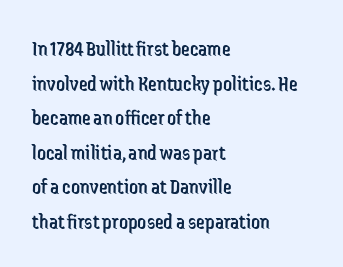
{"italic": "no", "bold": "no", "underline": "no", "align": "left", "line_spacing": "normal", "line_spacing_ratio": 1.57, "letter_spacing": "normal", "letter_spacing_em": 0.0, "glyph_px": 22}
